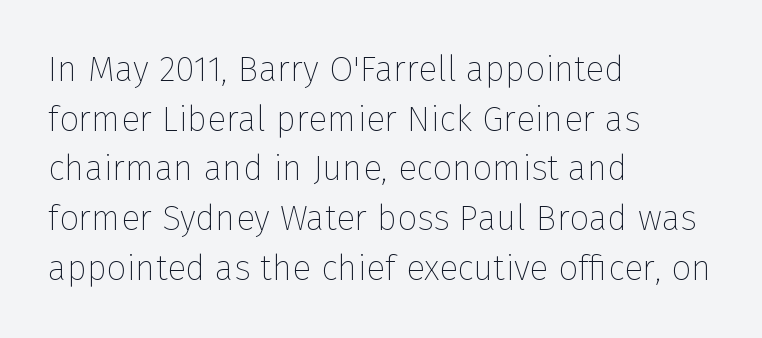
The glyphs are unaccompanied by any horizontal stroke below them. The lines are quadded left. Unlike italic type, these characters show no tilt at all. Whoever set this chose a conventional vertical rhythm. The weight would be labelled regular, book, light, or lighter still.
